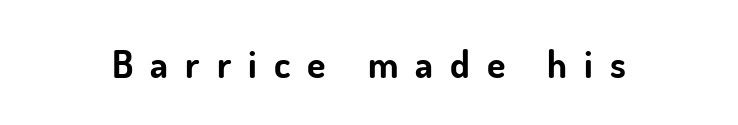
The rendering uses natural spacing where letterforms have individual widths. The letters stand upright; this is a roman face. Glyph-to-glyph distance is far greater than everyday printed text. The words here are not underlined. The letters carry no serifs — their stems end cleanly without finishing strokes.
